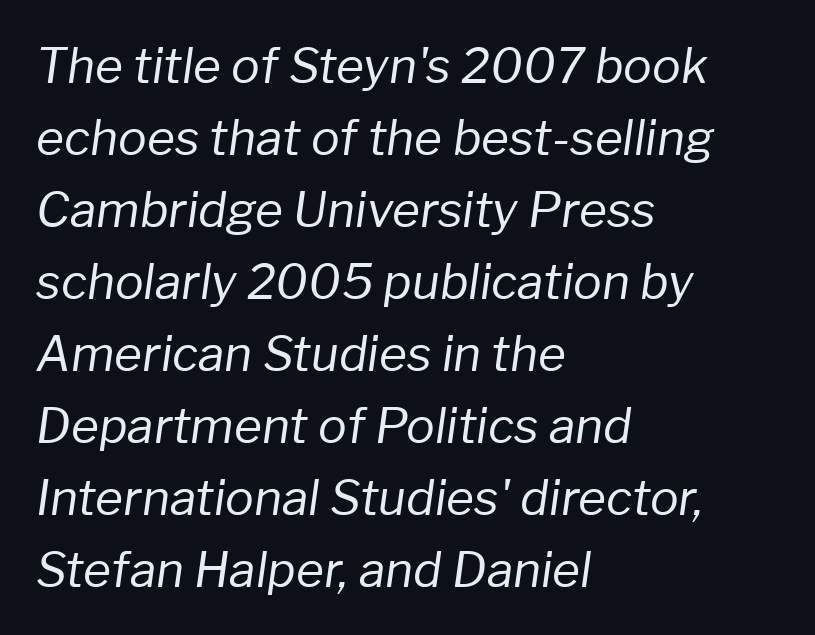
The image shows 48 px regular-weight type, italic (leaning right); set left-aligned, normal line spacing (1.5x), normal letter spacing, not underlined; low stroke contrast and a medium x-height.
